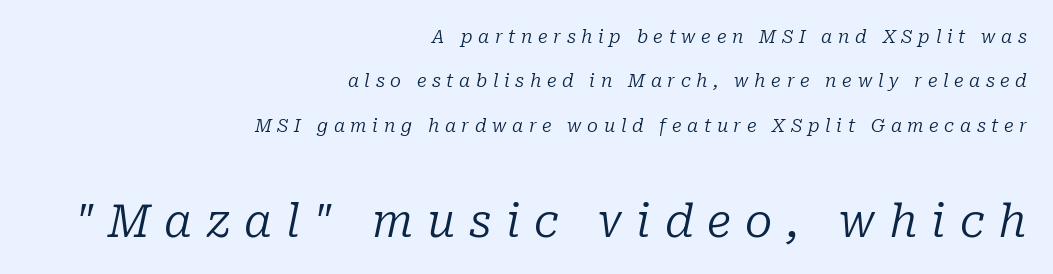
Q: Is the text bold? A: No.
Q: Is the text italic (slanted)? A: Yes, it leans right by about 10 degrees.
Q: Is the typeface a serif or a sans-serif typeface? A: Serif.
Q: Is the text underlined? A: No.
Q: How is the paragraph aligned? A: Right-aligned.
Q: Is the spacing between letters normal or unusually wide? A: Unusually wide.
Q: Is the spacing between lines tight, normal or loose? A: Loose.
Q: Which block of text is set in a larger size, the first (top) or the second (bottom)? A: The second (bottom) one.
Q: Width (condensed, normal, or wide)? A: Normal.
Q: Stroke contrast? A: Low.
Q: x-height? A: Medium.
Q: Monospaced? A: No.
